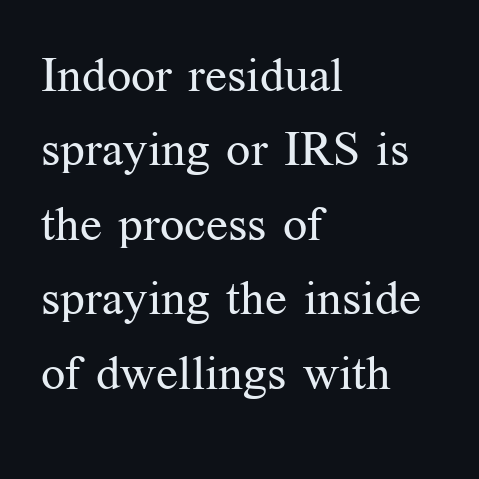
Q: Is the text bold? A: No.
Q: Is the text italic (slanted)? A: No, it is upright.
Q: Is the typeface a serif or a sans-serif typeface? A: Serif.
Q: Is the text underlined? A: No.
Q: How is the paragraph aligned? A: Left-aligned.
Q: Is the spacing between letters normal or unusually wide? A: Normal.
Q: Is the spacing between lines tight, normal or loose? A: Normal.
Q: Width (condensed, normal, or wide)? A: Normal.
Q: Stroke contrast? A: Medium.
Q: x-height? A: Medium.
Q: Monospaced? A: No.
